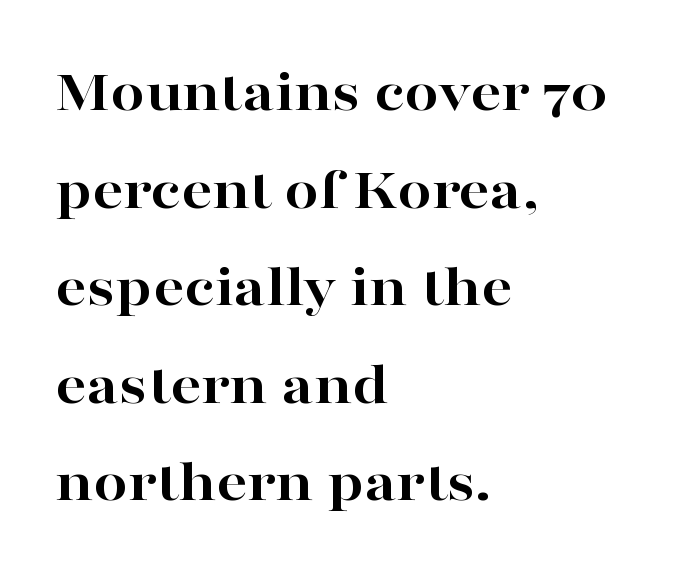
Do the characters align in a grid? No, the font is proportional. The space beneath each line is pristine and unruled. The text block is weighted toward the left margin, trailing off unevenly rightward. The specimen reads as upright at a glance.
